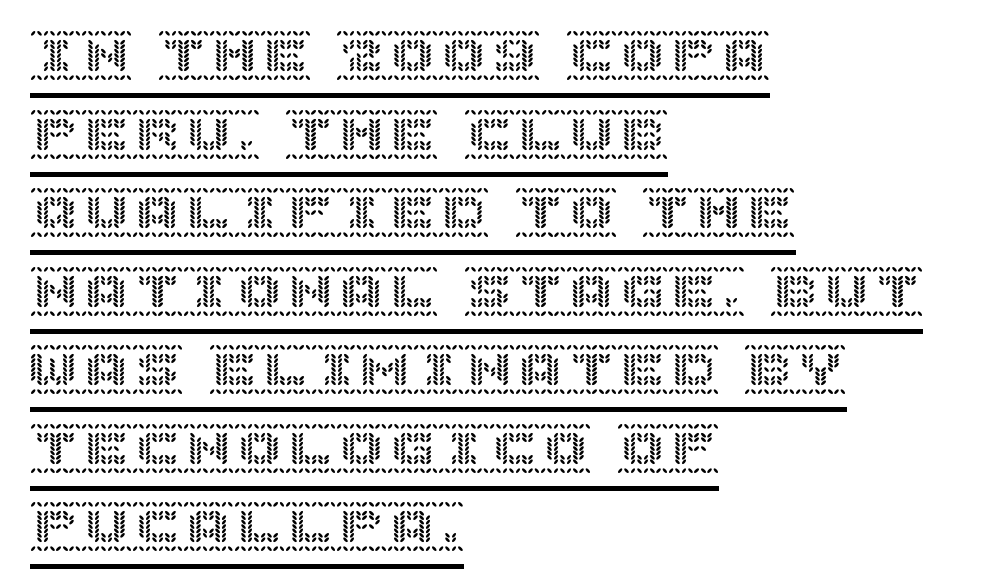
{"italic": "no", "width": "normal", "x_height": "large", "underline": "yes", "align": "left", "line_spacing": "normal", "line_spacing_ratio": 1.54, "letter_spacing": "normal", "letter_spacing_em": 0.0, "glyph_px": 51}
